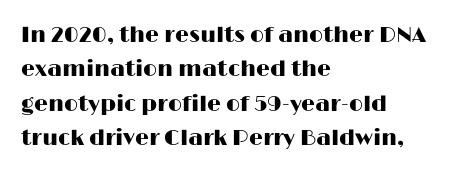
Q: Is the text italic (slanted)? A: No, it is upright.
Q: Is the text underlined? A: No.
Q: How is the paragraph aligned? A: Left-aligned.
Q: Is the spacing between letters normal or unusually wide? A: Normal.
Q: Is the spacing between lines tight, normal or loose? A: Normal.
